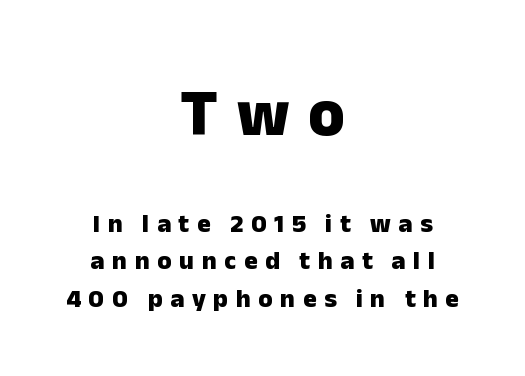
{"serif": "no", "italic": "no", "bold": "yes", "weight": "heavy", "width": "normal", "stroke_contrast": "low", "x_height": "medium", "monospaced": "no", "underline": "no", "align": "center", "line_spacing": "normal", "line_spacing_ratio": 1.43, "letter_spacing": "wide", "letter_spacing_em": 0.29, "larger_block": "first", "size_ratio": 2.54, "glyph_px": 66}
